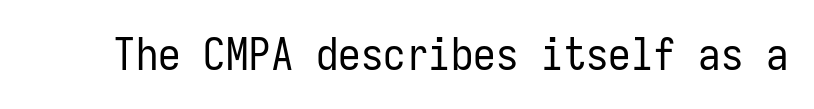
Q: Is the text bold? A: No.
Q: Is the text italic (slanted)? A: No, it is upright.
Q: Is the typeface a serif or a sans-serif typeface? A: Sans-serif.
Q: Is the text underlined? A: No.
Q: Is the spacing between letters normal or unusually wide? A: Normal.
Q: Width (condensed, normal, or wide)? A: Condensed.
Q: Stroke contrast? A: Low.
Q: x-height? A: Medium.
Q: Monospaced? A: Yes.
